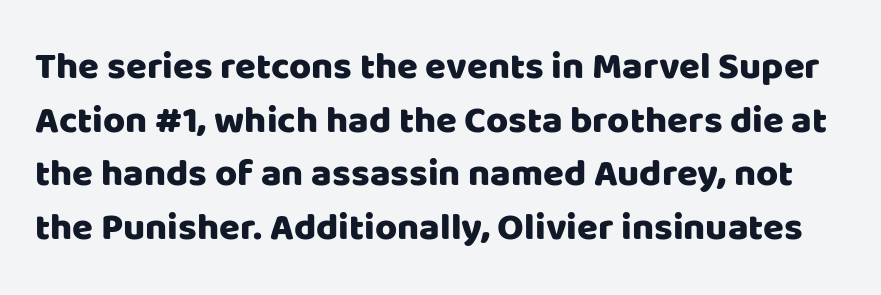
A typesetter would mark this as roman, not italic. Character widths vary here, with narrow letters taking less room than wide ones. Nobody touched the tracking dial on this one. A normal amount of white space separates one row of letters from the next. Font category for this specimen: sans-serif. Underlining? Definitely not there.
